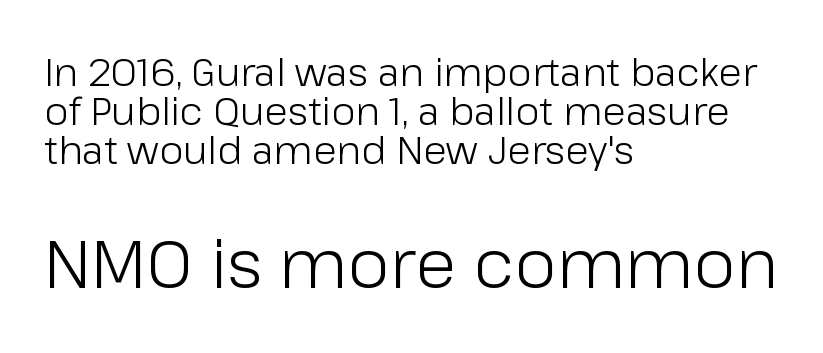
{"serif": "no", "italic": "no", "bold": "no", "weight": "light", "width": "normal", "stroke_contrast": "low", "x_height": "medium", "monospaced": "no", "underline": "no", "align": "left", "line_spacing": "tight", "line_spacing_ratio": 1.0, "letter_spacing": "normal", "letter_spacing_em": 0.0, "larger_block": "second", "size_ratio": 1.74, "glyph_px": 68}
